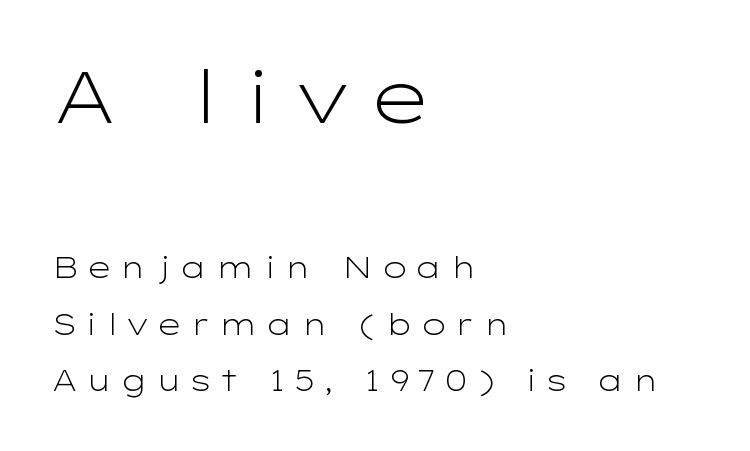
Q: Is the text bold? A: No.
Q: Is the text italic (slanted)? A: No, it is upright.
Q: Is the typeface a serif or a sans-serif typeface? A: Sans-serif.
Q: Is the text underlined? A: No.
Q: How is the paragraph aligned? A: Left-aligned.
Q: Is the spacing between letters normal or unusually wide? A: Unusually wide.
Q: Is the spacing between lines tight, normal or loose? A: Loose.
Q: Which block of text is set in a larger size, the first (top) or the second (bottom)? A: The first (top) one.
Q: Width (condensed, normal, or wide)? A: Wide.
Q: Stroke contrast? A: Low.
Q: x-height? A: Medium.
Q: Monospaced? A: No.
